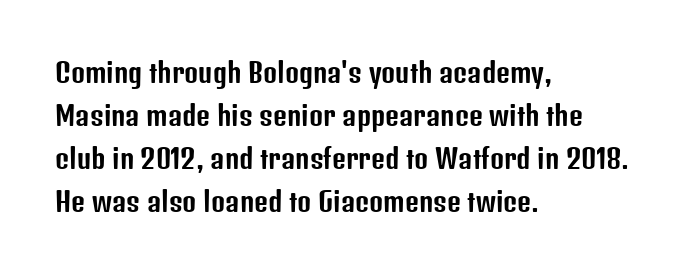
Q: Is the text italic (slanted)? A: No, it is upright.
Q: Is the text underlined? A: No.
Q: How is the paragraph aligned? A: Left-aligned.
Q: Is the spacing between letters normal or unusually wide? A: Normal.
Q: Is the spacing between lines tight, normal or loose? A: Normal.
